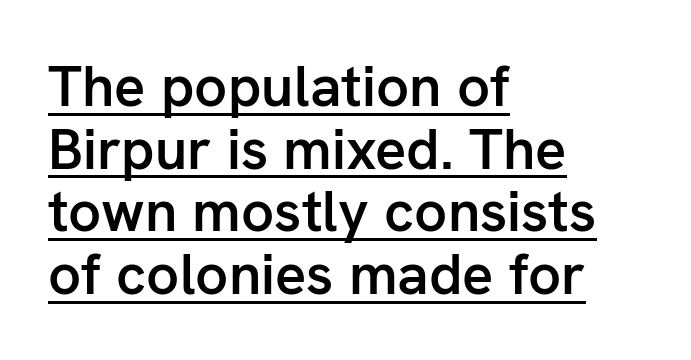
Bold? Not quite — semibold, heavier than regular but stopping short. Each word holds together tightly as a unit, with standard inter-letter gaps. If you drew a ruler down the left edge, every line would touch it. A typesetter would call this leading minimal, almost set solid. The passage shown is typed in a proportional face where columns would drift.
